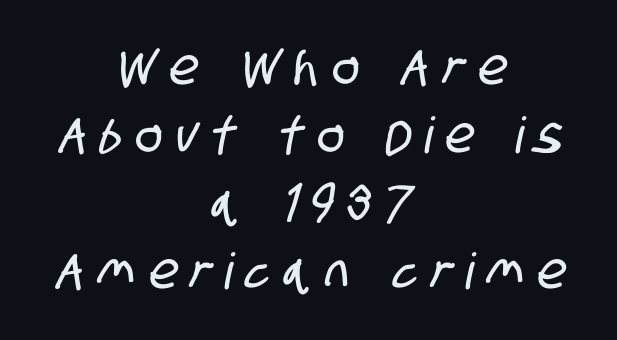
Whoever set this chose a conventional vertical rhythm. You could not count columns in this text — the font is proportionally spaced. Is this a sans? Yes — the strokes have no serifs. Each row of text sits above clean, open space.
